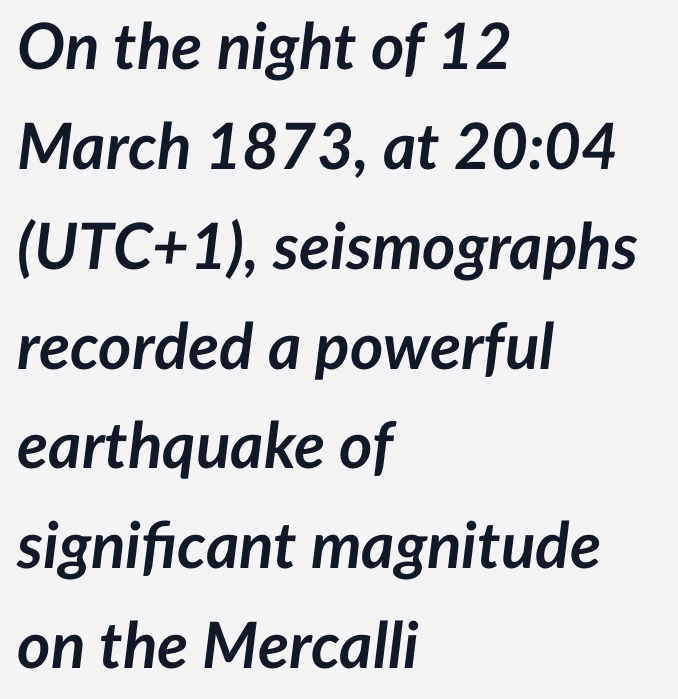
The whole block is typeset with a tilt. These lines carry a lot of weight — the face is fully bold. The lines in this sample share a left origin and differ only in where they stop. Tracking here is standard; glyphs follow each other at the usual distance.
